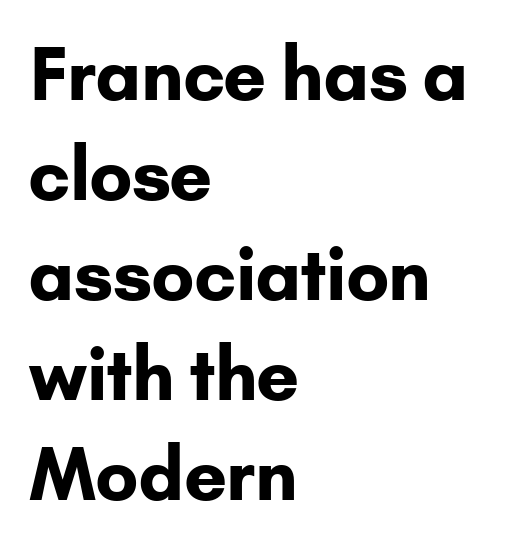
Here the glyphs are tracked normally, forming tight word shapes. You can tell from the bare stems that sans-serif type was used. Character widths vary here, with narrow letters taking less room than wide ones. Typeset ragged right — the left edge is the straight one. The line-height multiplier appears to be the usual default.
